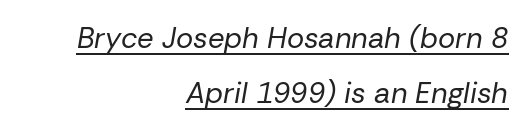
{"italic": "yes", "lean": "right", "slant_degrees": 10, "bold": "no", "weight": "regular", "width": "normal", "stroke_contrast": "low", "x_height": "medium", "monospaced": "no", "underline": "yes", "align": "right", "line_spacing": "loose", "line_spacing_ratio": 1.9, "letter_spacing": "normal", "letter_spacing_em": 0.0, "glyph_px": 29}
